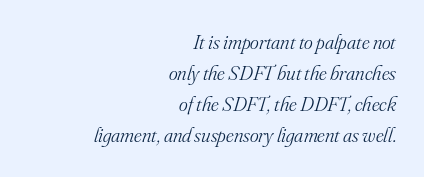
The image shows 21 px text type, italic (leaning right); set right-aligned, normal line spacing (1.48x), normal letter spacing, not underlined.
